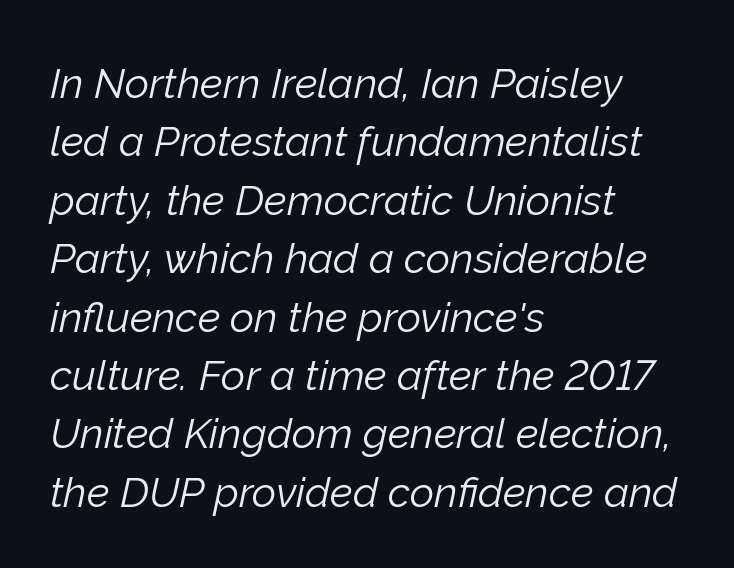
{"italic": "yes", "lean": "right", "slant_degrees": 12, "bold": "no", "weight": "light", "width": "normal", "stroke_contrast": "low", "x_height": "medium", "monospaced": "no", "underline": "no", "align": "left", "line_spacing": "normal", "line_spacing_ratio": 1.39, "letter_spacing": "normal", "letter_spacing_em": 0.0, "glyph_px": 42}
